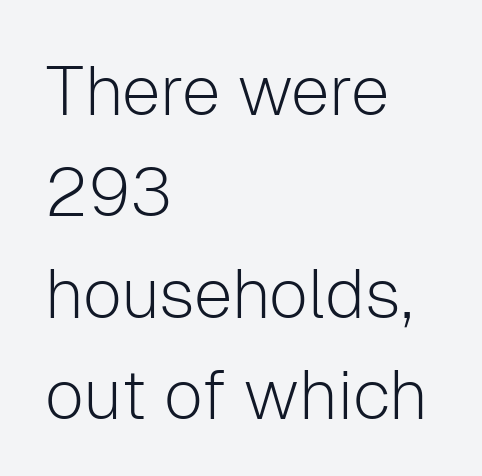
Q: Is the text bold? A: No.
Q: Is the text italic (slanted)? A: No, it is upright.
Q: Is the typeface a serif or a sans-serif typeface? A: Sans-serif.
Q: Is the text underlined? A: No.
Q: How is the paragraph aligned? A: Left-aligned.
Q: Is the spacing between letters normal or unusually wide? A: Normal.
Q: Is the spacing between lines tight, normal or loose? A: Normal.
Q: Width (condensed, normal, or wide)? A: Normal.
Q: Stroke contrast? A: Low.
Q: x-height? A: Medium.
Q: Monospaced? A: No.
